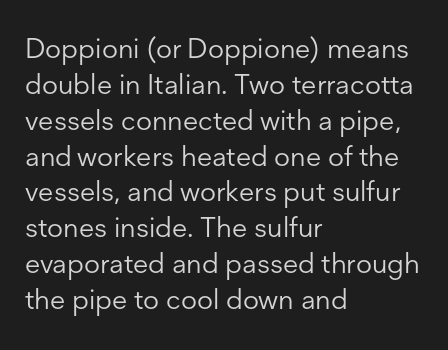
Q: Is the text bold? A: No.
Q: Is the text italic (slanted)? A: No, it is upright.
Q: Is the typeface a serif or a sans-serif typeface? A: Sans-serif.
Q: Is the text underlined? A: No.
Q: How is the paragraph aligned? A: Left-aligned.
Q: Is the spacing between letters normal or unusually wide? A: Normal.
Q: Is the spacing between lines tight, normal or loose? A: Normal.
Q: Width (condensed, normal, or wide)? A: Normal.
Q: Stroke contrast? A: Low.
Q: x-height? A: Medium.
Q: Monospaced? A: No.
